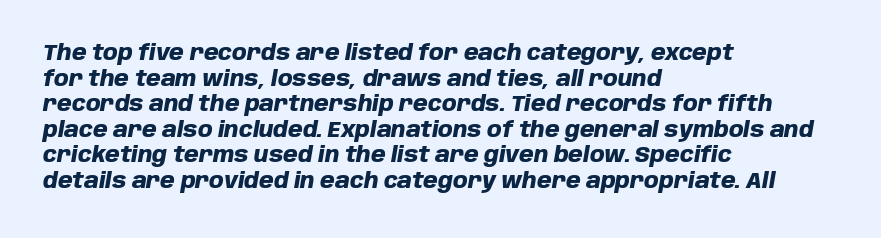
How are the letters spaced? Ordinarily, with no added tracking. The foot of each line stays bare and open. These lines are set flush left with a ragged right edge. A typesetter would mark this as italic. Strong, thick strokes mark this as bold type.
